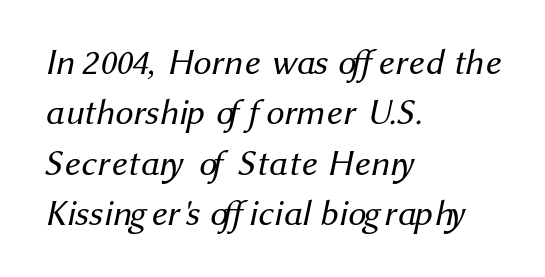
{"serif": "no", "bold": "no", "weight": "regular", "width": "normal", "stroke_contrast": "medium", "x_height": "medium", "monospaced": "no", "underline": "no", "align": "left", "line_spacing": "normal", "line_spacing_ratio": 1.4, "letter_spacing": "normal", "letter_spacing_em": 0.0, "glyph_px": 36}
